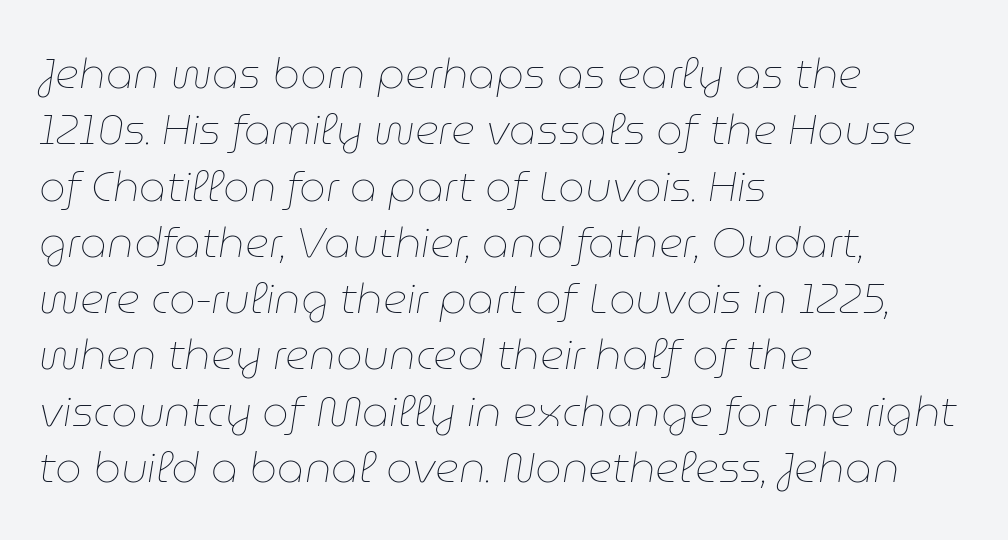
Nobody touched the tracking dial on this one. These glyphs show unthickened strokes, regular width or finer. This sample has the flowing, uneven cadence of proportional lettering. A classic flush-left, rag-right setting is used for this passage.
